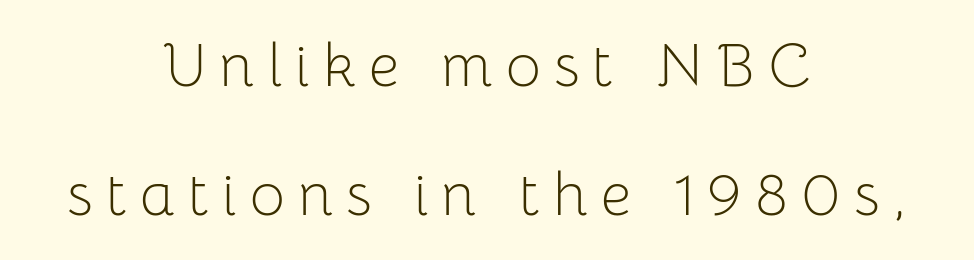
Q: Is the text bold? A: No.
Q: Is the text italic (slanted)? A: No, it is upright.
Q: Is the typeface a serif or a sans-serif typeface? A: Sans-serif.
Q: Is the text underlined? A: No.
Q: How is the paragraph aligned? A: Centered.
Q: Is the spacing between letters normal or unusually wide? A: Unusually wide.
Q: Is the spacing between lines tight, normal or loose? A: Loose.
Q: Width (condensed, normal, or wide)? A: Normal.
Q: Stroke contrast? A: Low.
Q: x-height? A: Medium.
Q: Monospaced? A: No.
